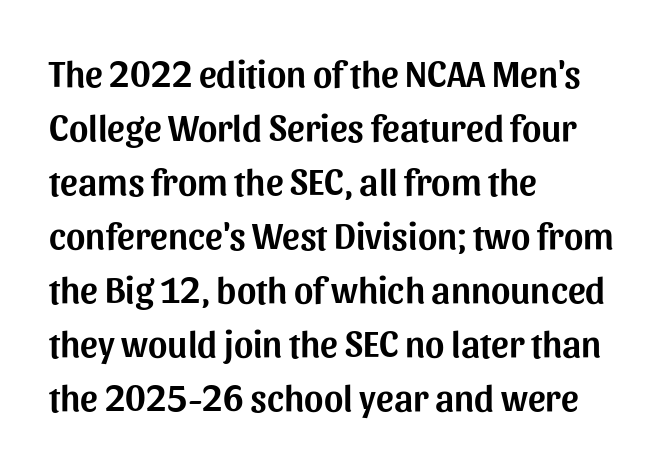
{"serif": "no", "italic": "no", "width": "normal", "stroke_contrast": "medium", "x_height": "medium", "monospaced": "no", "underline": "no", "align": "left", "line_spacing": "normal", "line_spacing_ratio": 1.46, "letter_spacing": "normal", "letter_spacing_em": 0.0, "glyph_px": 37}
